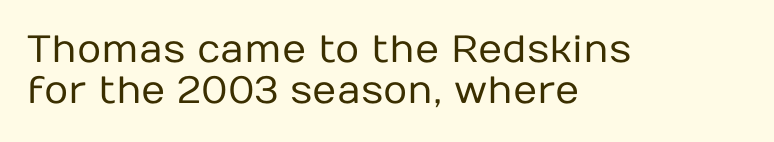
The axis of the letterforms is exactly vertical. Varying glyph widths throughout — classic text-font behaviour. The space beneath each line is pristine and unruled. Words appear dense and cohesive because spacing is normal.
